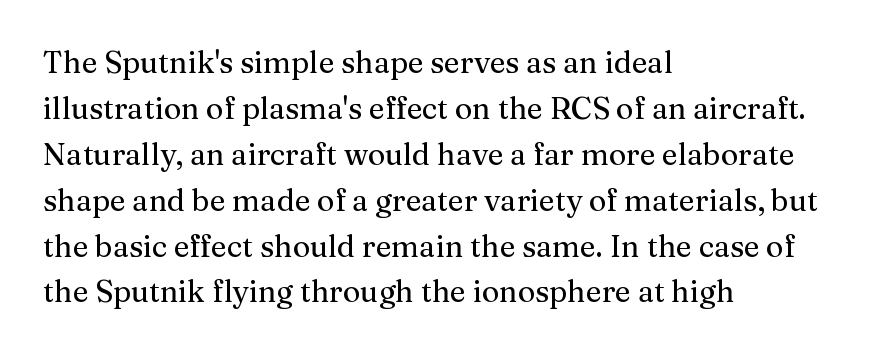
The image shows 30 px serif type, upright; set left-aligned, normal line spacing (1.53x), normal letter spacing, not underlined; medium stroke contrast and a medium x-height.
